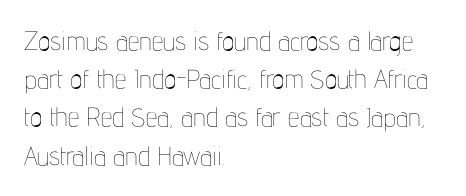
{"italic": "no", "bold": "no", "underline": "no", "align": "left", "line_spacing": "normal", "line_spacing_ratio": 1.47, "letter_spacing": "normal", "letter_spacing_em": 0.0, "glyph_px": 26}
